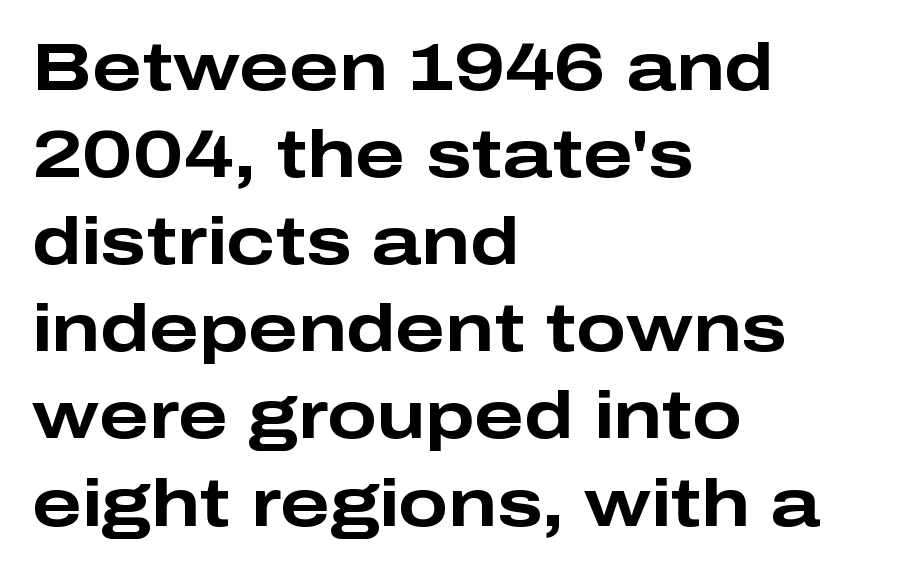
{"serif": "no", "italic": "no", "bold": "yes", "weight": "bold", "width": "wide", "stroke_contrast": "low", "x_height": "medium", "monospaced": "no", "underline": "no", "align": "left", "line_spacing": "normal", "line_spacing_ratio": 1.32, "letter_spacing": "normal", "letter_spacing_em": 0.0, "glyph_px": 66}
